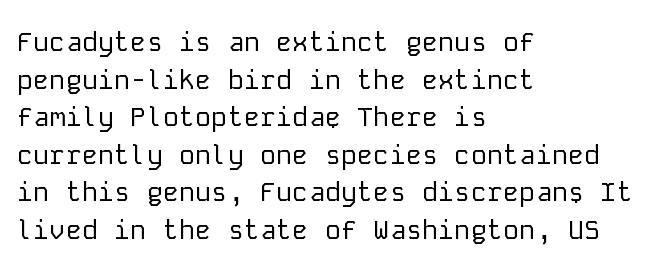
Notice how the stems are strictly vertical — no italics here. A bare baseline throughout the passage. Inter-character spacing is left at the font's built-in metrics. Vertical spacing — default. The ragged edge is on the right, which tells us the setting is flush left. The font sits on the lighter half of the weight spectrum, regular included.
